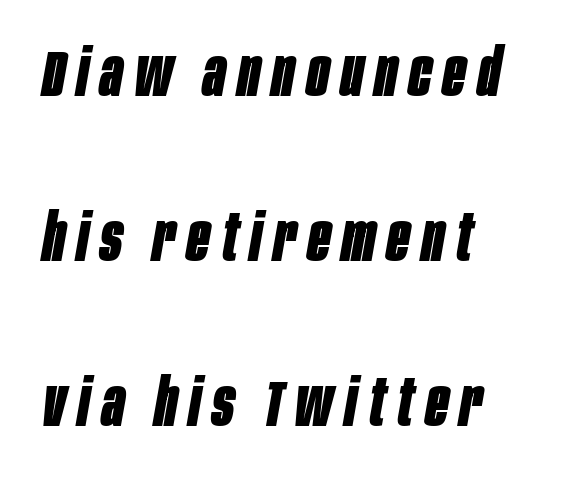
The image shows 66 px bold, condensed type, italic (leaning right); set loose line spacing (2.5x), not underlined; low stroke contrast and a large x-height.
